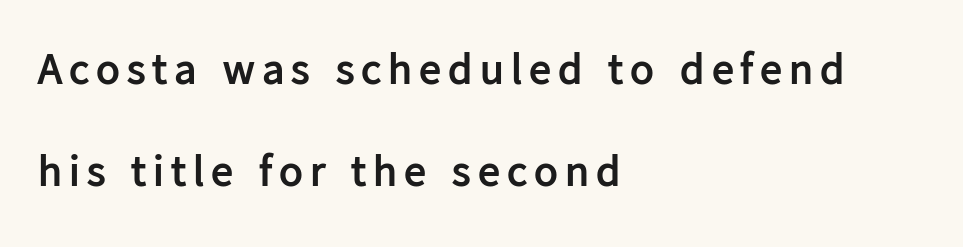
Honestly, the rows look like they've been pulled way apart. You could not count columns in this text — the font is proportionally spaced. Examine the stroke ends and you'll find no serifs. Summary of weight: heavy, a full bold. Caption: multi-line text, flush left, ragged right. Words float on clear page, feet unadorned.
